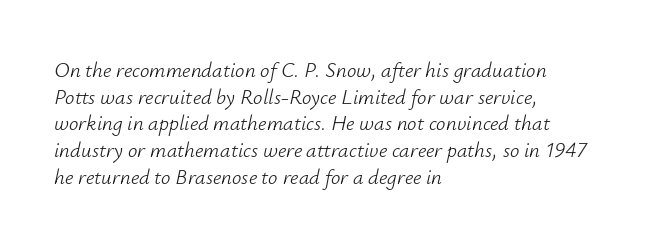
Q: Is the text bold? A: No.
Q: Is the text italic (slanted)? A: Yes, it leans right by about 12 degrees.
Q: Is the text underlined? A: No.
Q: How is the paragraph aligned? A: Left-aligned.
Q: Is the spacing between letters normal or unusually wide? A: Normal.
Q: Is the spacing between lines tight, normal or loose? A: Normal.
